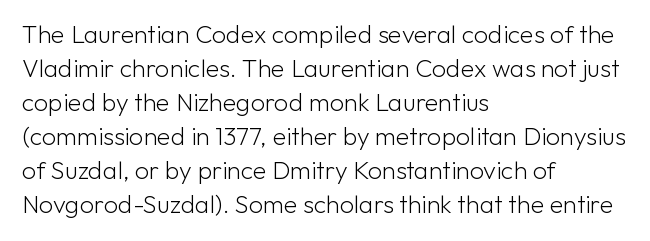
A normal amount of white space separates one row of letters from the next. Honestly, the letter spacing is just normal — you wouldn't notice it. The font's upright variant was chosen for this text. Is this a heavy cut? Hardly; it is regular or lighter. Caption: multi-line text, flush left, ragged right.
